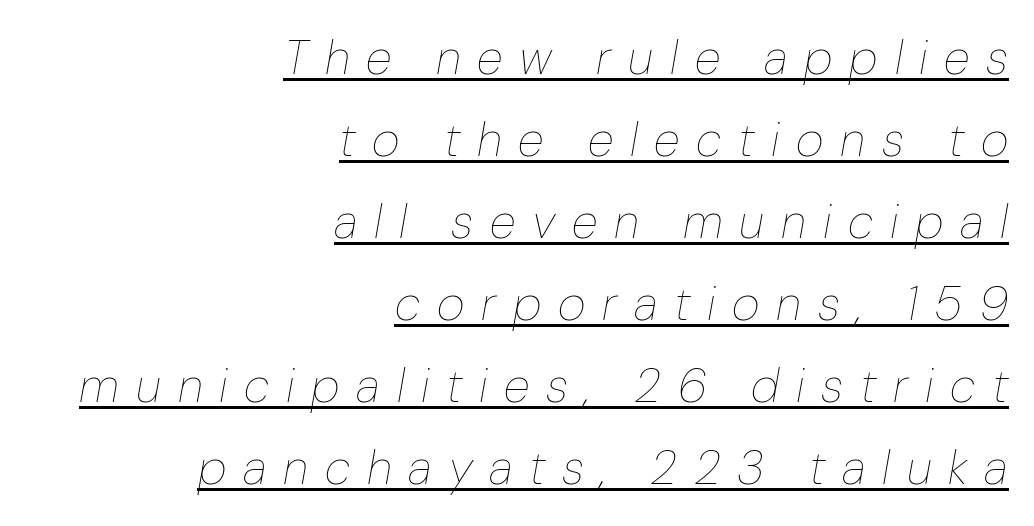
{"italic": "yes", "lean": "right", "slant_degrees": 10, "bold": "no", "weight": "thin", "width": "normal", "stroke_contrast": "low", "x_height": "medium", "monospaced": "no", "underline": "yes", "align": "right", "line_spacing_ratio": 1.71, "letter_spacing": "wide", "letter_spacing_em": 0.35, "glyph_px": 48}
